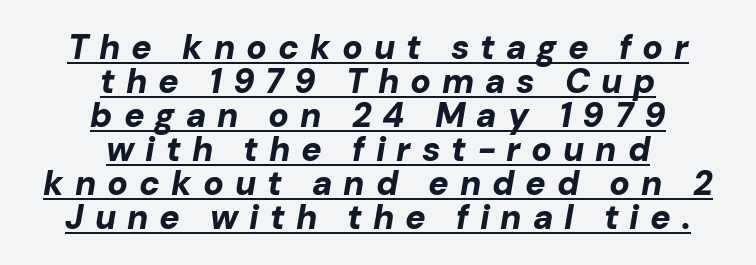
{"italic": "yes", "lean": "right", "slant_degrees": 10, "bold": "yes", "weight": "bold", "width": "normal", "stroke_contrast": "low", "x_height": "medium", "monospaced": "no", "underline": "yes", "align": "center", "line_spacing": "tight", "line_spacing_ratio": 1.0, "letter_spacing": "wide", "letter_spacing_em": 0.32, "glyph_px": 34}
